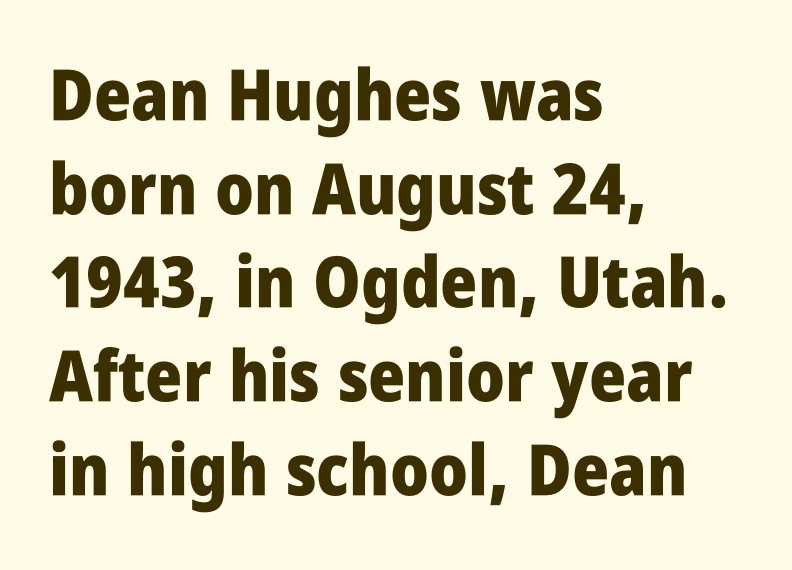
Q: Is the text bold? A: Yes.
Q: Is the text italic (slanted)? A: No, it is upright.
Q: Is the typeface a serif or a sans-serif typeface? A: Sans-serif.
Q: Is the text underlined? A: No.
Q: How is the paragraph aligned? A: Left-aligned.
Q: Is the spacing between letters normal or unusually wide? A: Normal.
Q: Is the spacing between lines tight, normal or loose? A: Normal.
Q: Width (condensed, normal, or wide)? A: Condensed.
Q: Stroke contrast? A: Low.
Q: x-height? A: Large.
Q: Monospaced? A: No.
